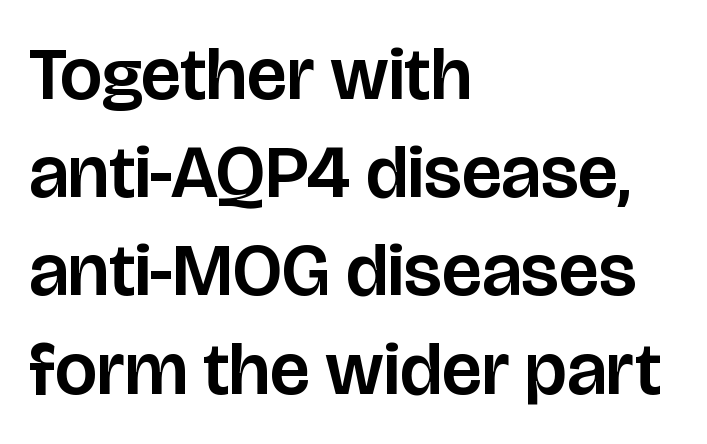
{"serif": "no", "italic": "no", "width": "normal", "stroke_contrast": "low", "x_height": "large", "monospaced": "no", "underline": "no", "align": "left", "line_spacing": "normal", "line_spacing_ratio": 1.31, "letter_spacing": "normal", "letter_spacing_em": 0.0, "glyph_px": 75}
